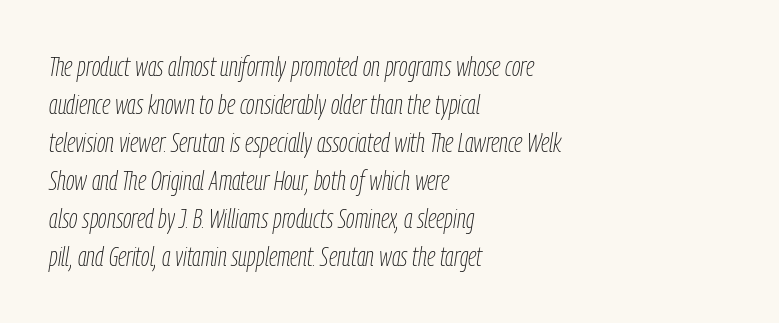
The specimen reads as italic at a glance. Successive baselines arrive at the customary interval. Nothing heavy about these letters — not bold at all. Any mark beneath the type? The region is blank. This rendering uses left alignment, leaving the right contour irregular. The rendering keeps characters at their native spacing.
